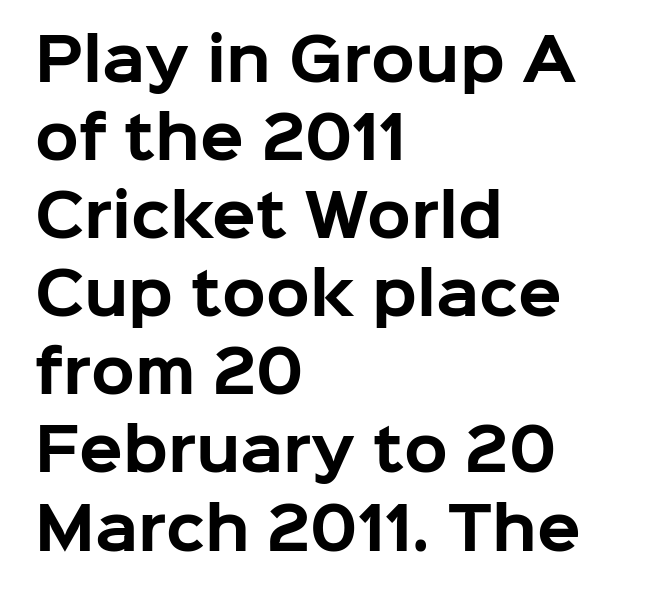
The image shows 57 px bold sans-serif type, upright; set left-aligned, normal line spacing (1.37x), normal letter spacing, not underlined; low stroke contrast and a medium x-height.
